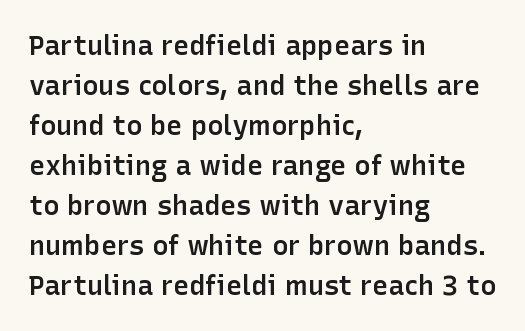
Type without underlining. The passage shown stacks its lines at a standard gap. This rendering uses left alignment, leaving the right contour irregular. Here the glyphs are tracked normally, forming tight word shapes.
